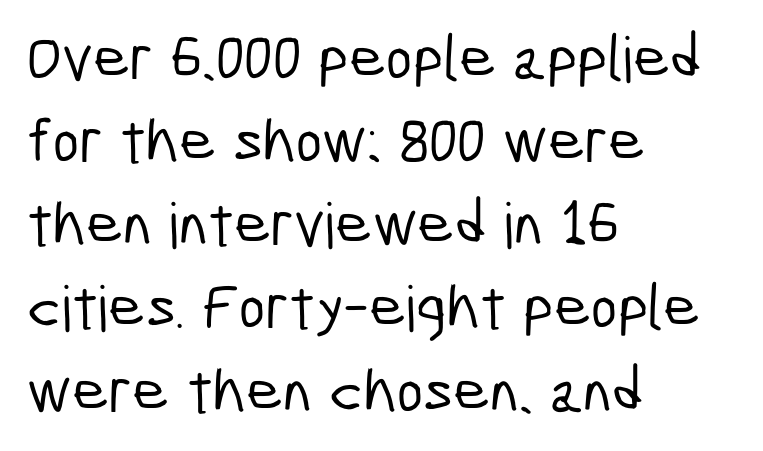
Line beginnings align vertically; line endings do not. This rendering employs a face without finishing strokes, i.e., a sans-serif. The letters advance in unequal steps, a hallmark of proportional type. The letterforms sit shoulder to shoulder at normal distance. How would I describe the line gaps? Plain and ordinary. This rendering features lettering with no underline.
